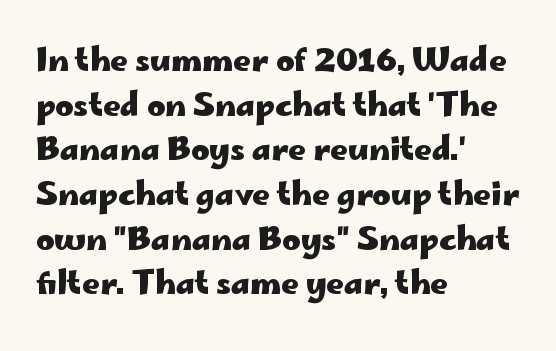
The image shows 31 px heavy, wide sans-serif type, upright; set left-aligned, normal line spacing (1.44x), normal letter spacing, not underlined; low stroke contrast and a small x-height.
